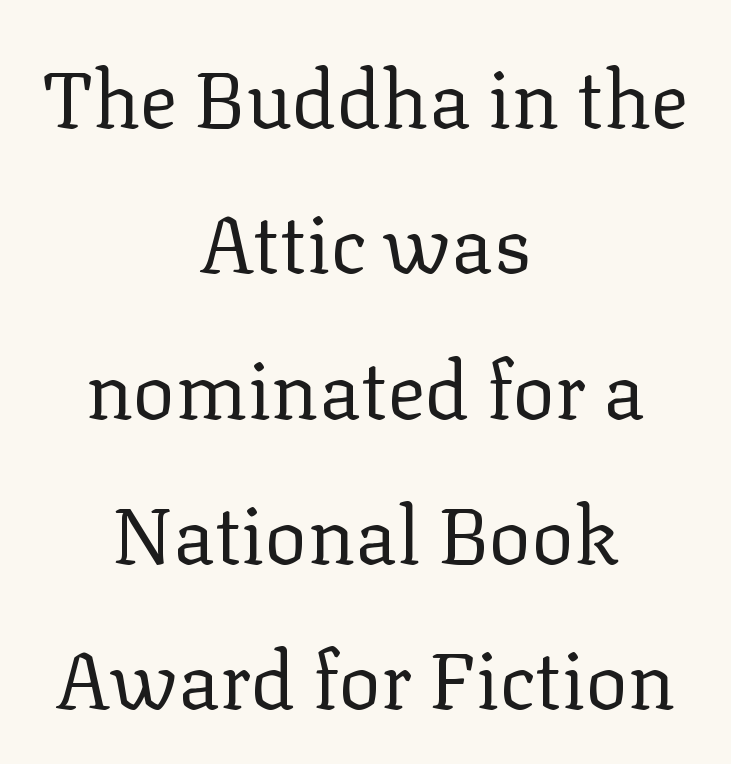
Q: Is the text bold? A: No.
Q: Is the text italic (slanted)? A: No, it is upright.
Q: Is the typeface a serif or a sans-serif typeface? A: Serif.
Q: Is the text underlined? A: No.
Q: How is the paragraph aligned? A: Centered.
Q: Is the spacing between letters normal or unusually wide? A: Normal.
Q: Width (condensed, normal, or wide)? A: Normal.
Q: Stroke contrast? A: Low.
Q: x-height? A: Medium.
Q: Monospaced? A: No.
